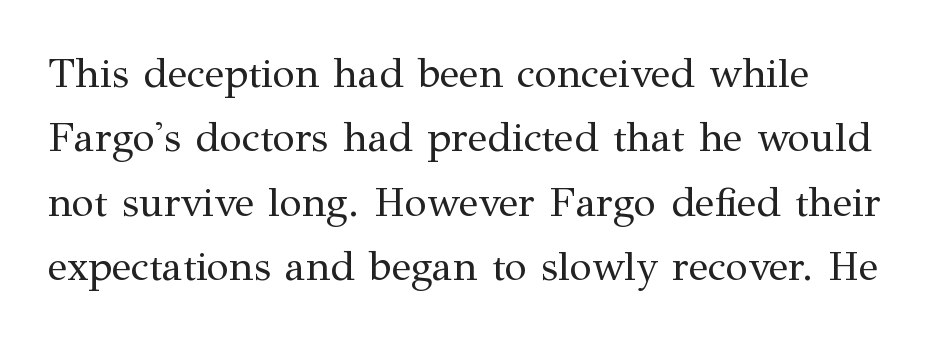
You could not count columns in this text — the font is proportionally spaced. The rendering shows small feet on the letterforms — a serif design. A typesetter would mark this as roman, not italic. Each word holds together tightly as a unit, with standard inter-letter gaps. Summary of vertical rhythm: regular, with standard interline spacing. Weight: in the light-to-regular range.
